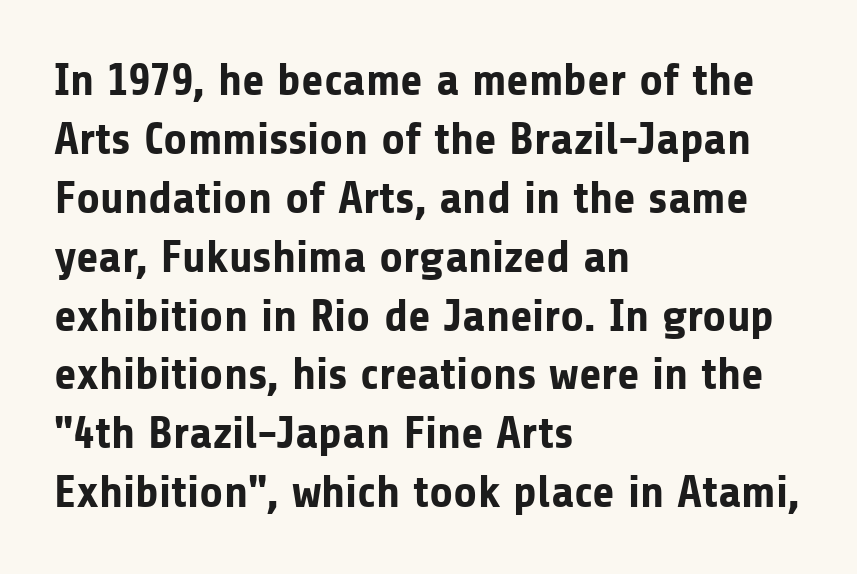
{"serif": "no", "italic": "no", "bold": "yes", "weight": "bold", "width": "normal", "stroke_contrast": "low", "x_height": "medium", "monospaced": "no", "underline": "no", "align": "left", "line_spacing": "normal", "line_spacing_ratio": 1.28, "letter_spacing": "normal", "letter_spacing_em": 0.0, "glyph_px": 46}
